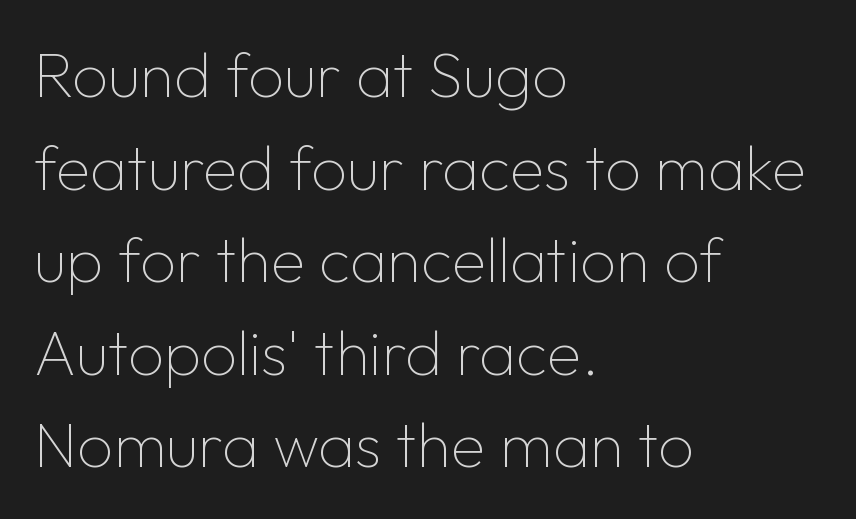
The image shows 63 px thin sans-serif type, upright; set left-aligned, normal line spacing (1.47x), normal letter spacing, not underlined; low stroke contrast and a medium x-height.
